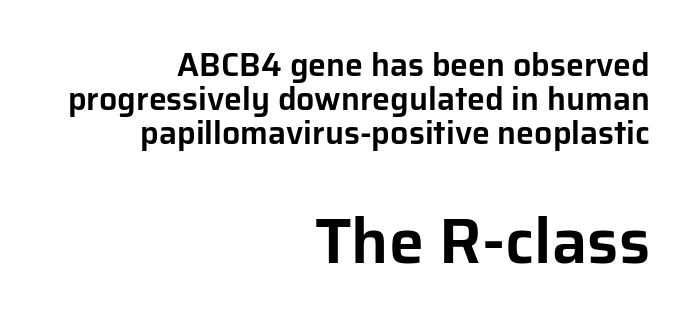
Q: Is the text italic (slanted)? A: No, it is upright.
Q: Is the typeface a serif or a sans-serif typeface? A: Sans-serif.
Q: Is the text underlined? A: No.
Q: How is the paragraph aligned? A: Right-aligned.
Q: Is the spacing between letters normal or unusually wide? A: Normal.
Q: Is the spacing between lines tight, normal or loose? A: Tight.
Q: Which block of text is set in a larger size, the first (top) or the second (bottom)? A: The second (bottom) one.
Q: Width (condensed, normal, or wide)? A: Normal.
Q: Stroke contrast? A: Low.
Q: x-height? A: Medium.
Q: Monospaced? A: No.
